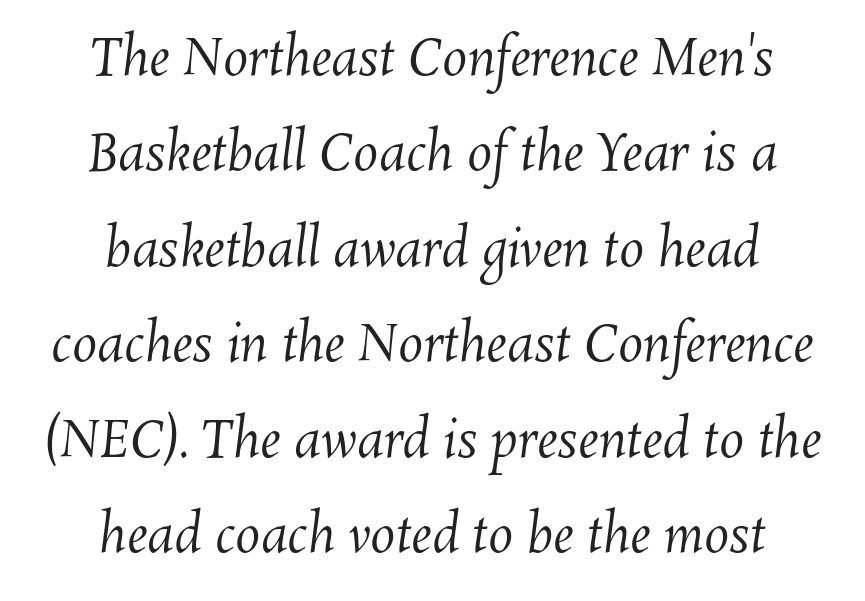
Q: Is the text bold? A: No.
Q: Is the text underlined? A: No.
Q: How is the paragraph aligned? A: Centered.
Q: Is the spacing between letters normal or unusually wide? A: Normal.
Q: Is the spacing between lines tight, normal or loose? A: Loose.
Q: Width (condensed, normal, or wide)? A: Normal.
Q: Stroke contrast? A: Medium.
Q: x-height? A: Medium.
Q: Monospaced? A: No.
